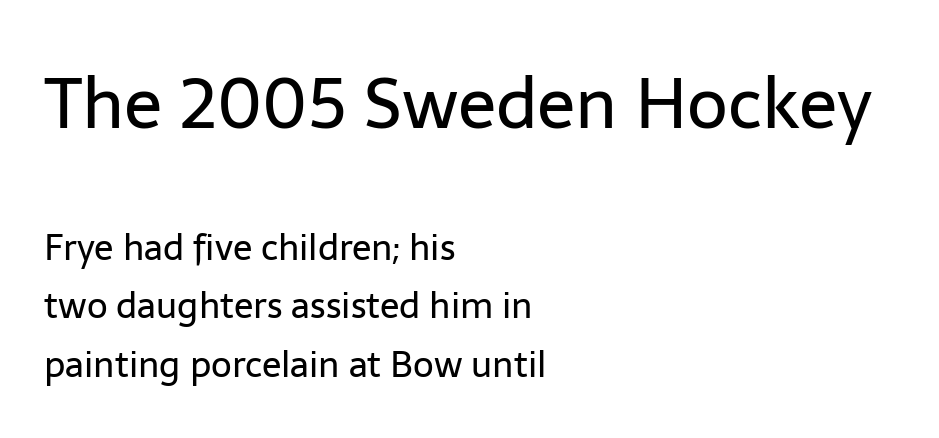
{"serif": "no", "italic": "no", "bold": "no", "weight": "regular", "width": "normal", "stroke_contrast": "low", "x_height": "medium", "monospaced": "no", "underline": "no", "align": "left", "line_spacing": "normal", "line_spacing_ratio": 1.63, "letter_spacing": "normal", "letter_spacing_em": 0.0, "larger_block": "first", "size_ratio": 1.97, "glyph_px": 71}
